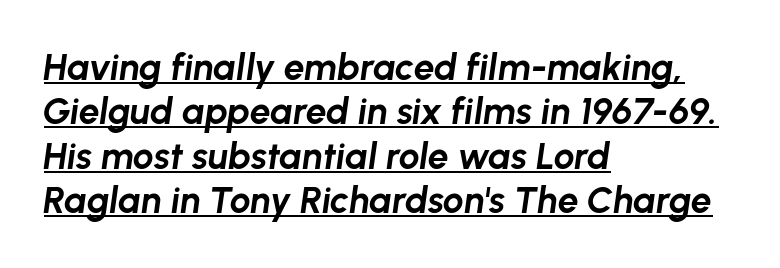
Q: Is the text bold? A: Yes.
Q: Is the text italic (slanted)? A: Yes, it leans right by about 8 degrees.
Q: Is the text underlined? A: Yes.
Q: How is the paragraph aligned? A: Left-aligned.
Q: Is the spacing between letters normal or unusually wide? A: Normal.
Q: Width (condensed, normal, or wide)? A: Normal.
Q: Stroke contrast? A: Low.
Q: x-height? A: Medium.
Q: Monospaced? A: No.
